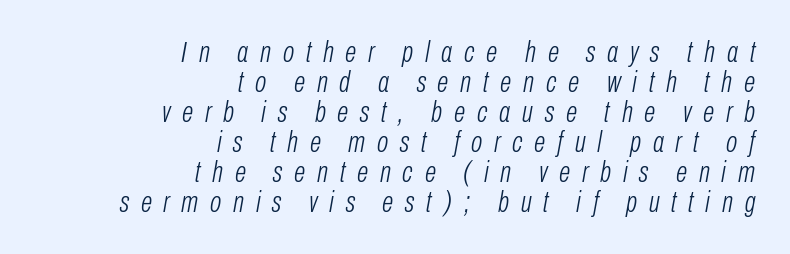
The image shows 30 px light, condensed type, italic (leaning right); set right-aligned, tight line spacing (1.0x), unusually wide letter spacing (+0.39 em), not underlined; low stroke contrast and a medium x-height.
